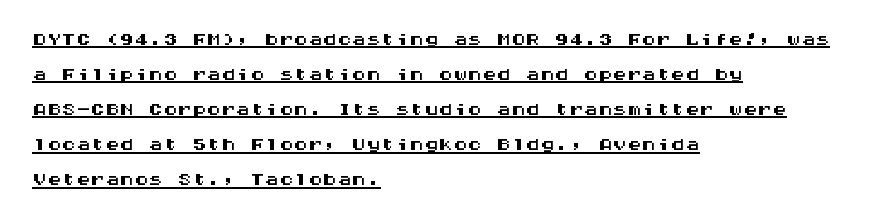
Q: Is the text italic (slanted)? A: No, it is upright.
Q: Is the typeface a serif or a sans-serif typeface? A: Sans-serif.
Q: Is the text underlined? A: Yes.
Q: How is the paragraph aligned? A: Left-aligned.
Q: Is the spacing between letters normal or unusually wide? A: Normal.
Q: Width (condensed, normal, or wide)? A: Wide.
Q: Stroke contrast? A: Medium.
Q: x-height? A: Large.
Q: Monospaced? A: Yes.
